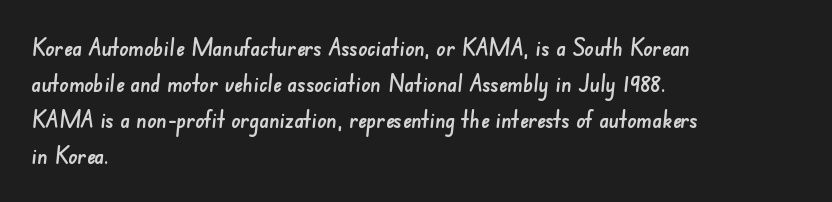
{"underline": "no", "align": "left", "line_spacing": "normal", "line_spacing_ratio": 1.56, "letter_spacing": "normal", "letter_spacing_em": 0.0, "glyph_px": 23}
